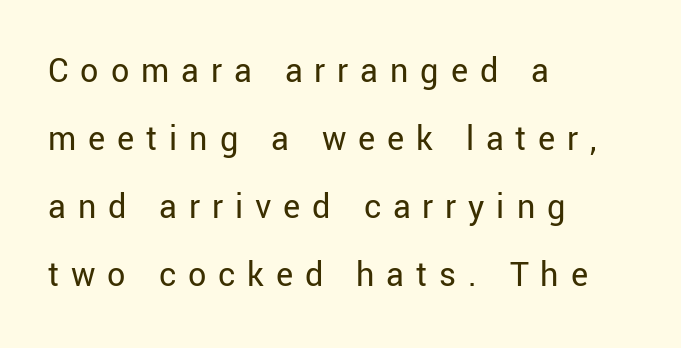
Q: Is the text bold? A: No.
Q: Is the text italic (slanted)? A: No, it is upright.
Q: Is the typeface a serif or a sans-serif typeface? A: Sans-serif.
Q: Is the text underlined? A: No.
Q: How is the paragraph aligned? A: Left-aligned.
Q: Is the spacing between letters normal or unusually wide? A: Unusually wide.
Q: Width (condensed, normal, or wide)? A: Normal.
Q: Stroke contrast? A: Low.
Q: x-height? A: Medium.
Q: Monospaced? A: No.
